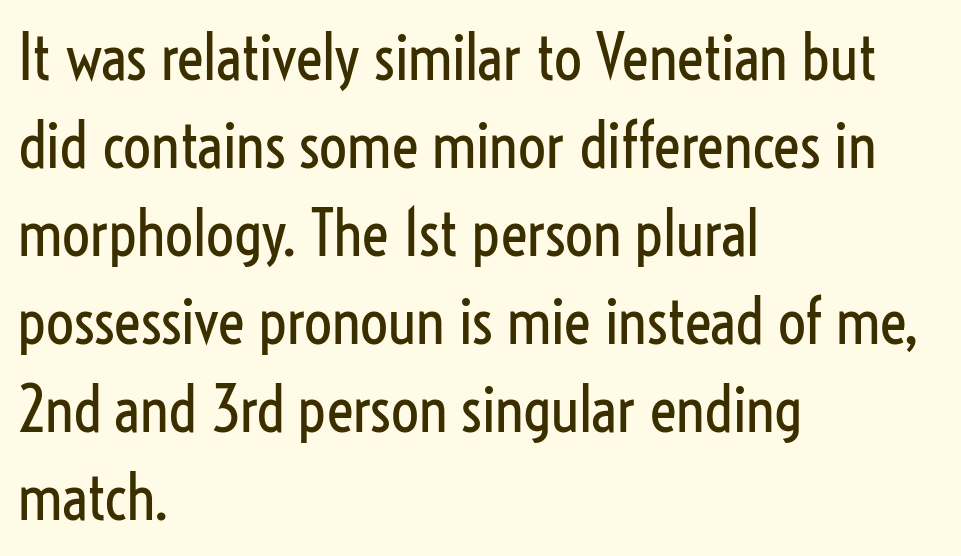
Q: Is the text bold? A: No.
Q: Is the text italic (slanted)? A: No, it is upright.
Q: Is the typeface a serif or a sans-serif typeface? A: Sans-serif.
Q: Is the text underlined? A: No.
Q: How is the paragraph aligned? A: Left-aligned.
Q: Is the spacing between letters normal or unusually wide? A: Normal.
Q: Is the spacing between lines tight, normal or loose? A: Normal.
Q: Width (condensed, normal, or wide)? A: Condensed.
Q: Stroke contrast? A: Low.
Q: x-height? A: Medium.
Q: Monospaced? A: No.
